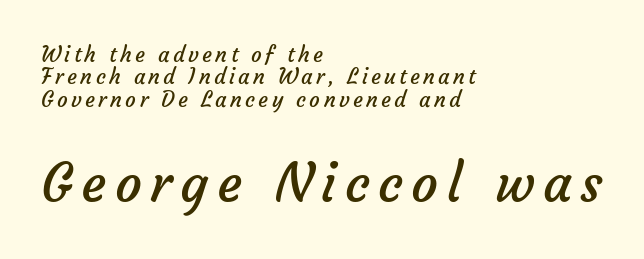
A quiet, ordinary-to-light weight characterises the typeface. Type without underlining. The following chunk of copy outweighs the initial chunk in type size. Font category for this specimen: sans-serif. A classic flush-left, rag-right setting is used for this passage. Each letter keeps its own natural width here, so spacing adapts to shape.
